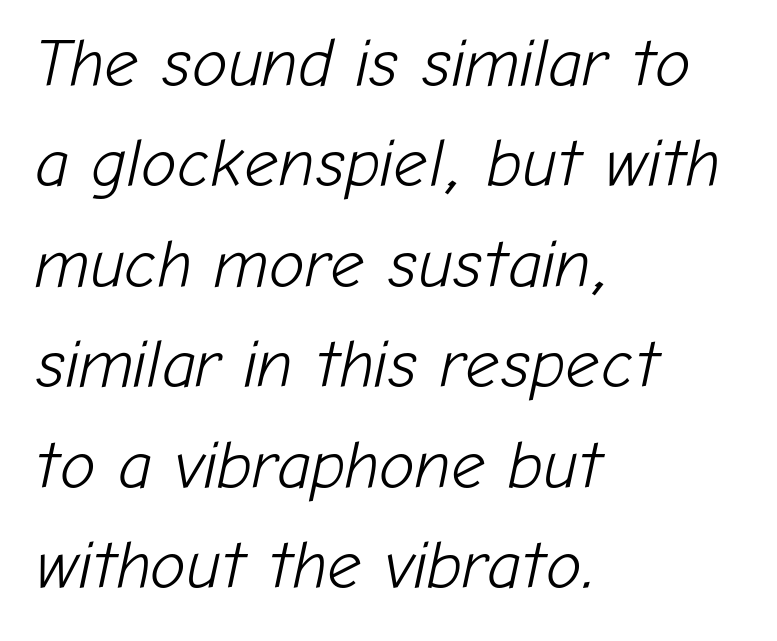
The image shows 67 px light type, italic (leaning right); set left-aligned, normal line spacing (1.5x), normal letter spacing, not underlined; low stroke contrast and a medium x-height.
